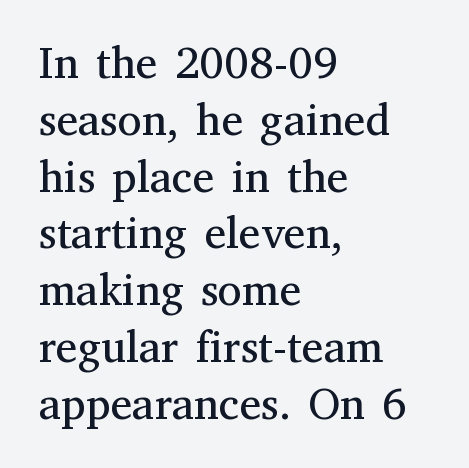
If you drew a line through each stem, it would be perfectly vertical. These lines stack with their left ends in a neat column. Looks like regular typesetting: each glyph gets only the width it needs. A typesetter would label this face a serif.
